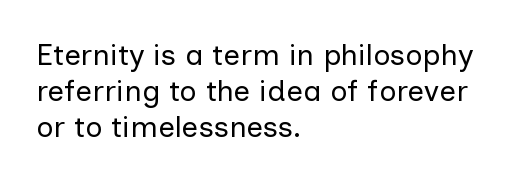
Q: Is the text bold? A: No.
Q: Is the text italic (slanted)? A: No, it is upright.
Q: Is the typeface a serif or a sans-serif typeface? A: Sans-serif.
Q: Is the text underlined? A: No.
Q: How is the paragraph aligned? A: Left-aligned.
Q: Is the spacing between letters normal or unusually wide? A: Normal.
Q: Width (condensed, normal, or wide)? A: Normal.
Q: Stroke contrast? A: Low.
Q: x-height? A: Medium.
Q: Monospaced? A: No.
